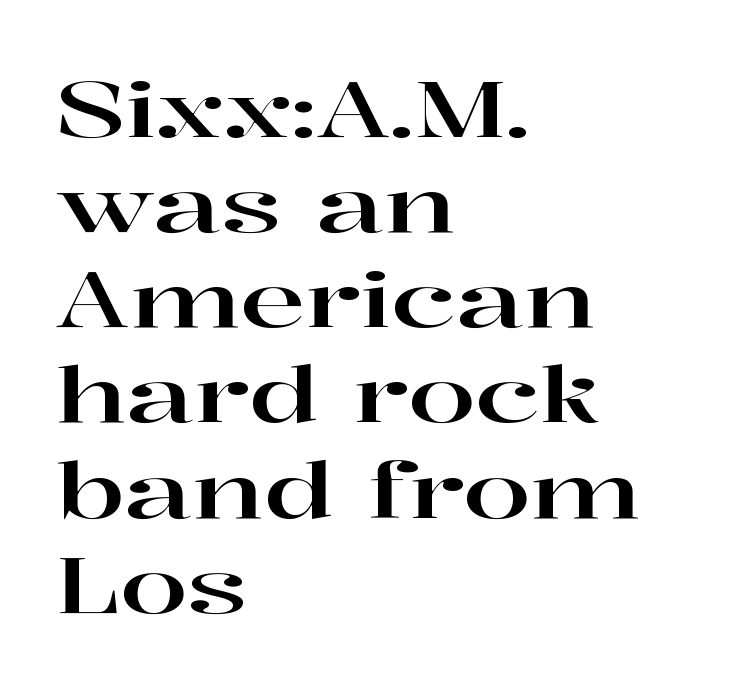
{"serif": "yes", "italic": "no", "width": "wide", "stroke_contrast": "high", "x_height": "medium", "monospaced": "no", "underline": "no", "align": "left", "line_spacing_ratio": 1.22, "letter_spacing": "normal", "letter_spacing_em": 0.0, "glyph_px": 78}
